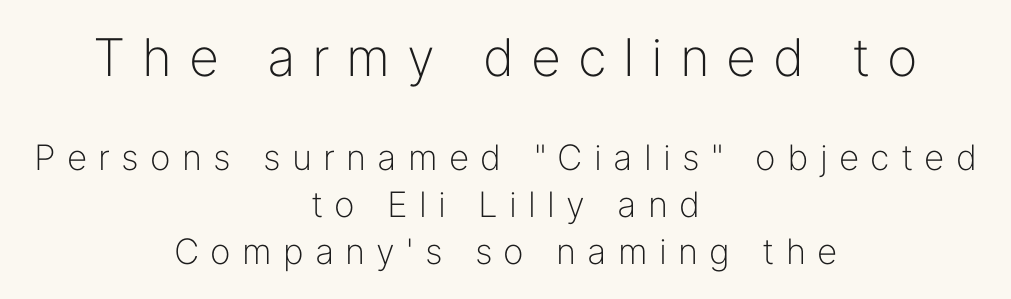
{"serif": "no", "italic": "no", "bold": "no", "weight": "light", "width": "normal", "stroke_contrast": "low", "x_height": "medium", "monospaced": "no", "underline": "no", "align": "center", "line_spacing": "normal", "line_spacing_ratio": 1.34, "letter_spacing": "wide", "letter_spacing_em": 0.32, "larger_block": "first", "size_ratio": 1.49, "glyph_px": 52}
